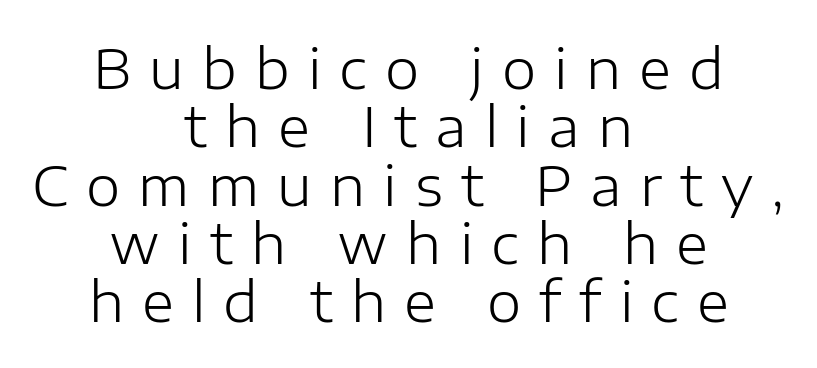
{"serif": "no", "italic": "no", "bold": "no", "weight": "light", "width": "normal", "stroke_contrast": "low", "x_height": "medium", "monospaced": "no", "underline": "no", "align": "center", "line_spacing": "tight", "line_spacing_ratio": 1.06, "letter_spacing": "wide", "letter_spacing_em": 0.33, "glyph_px": 55}
